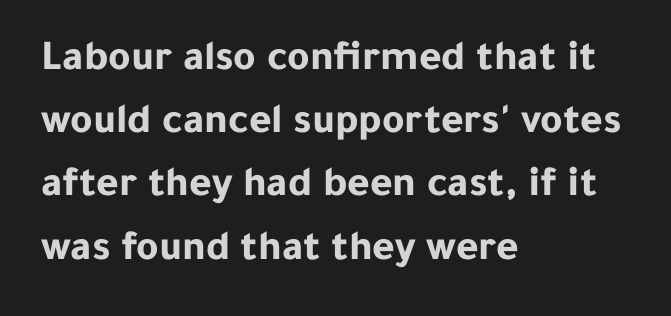
A dark, heavy texture on the line: the type is bold. Style check: upright. Each line starts at the same left margin while the right side varies. Horizontal bands of white between lines are of average thickness.
